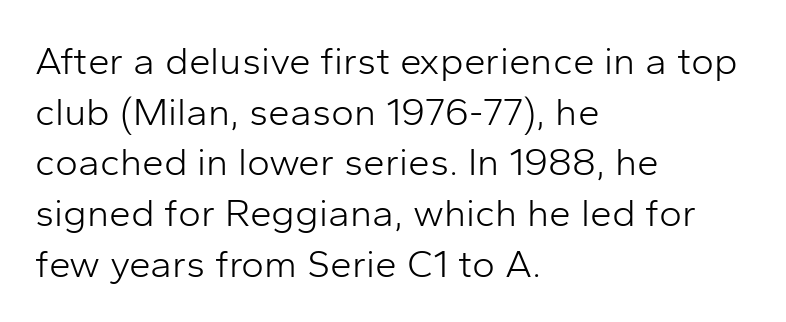
The image shows 39 px light sans-serif type, upright; set left-aligned, normal line spacing (1.3x), normal letter spacing, not underlined; low stroke contrast and a medium x-height.
